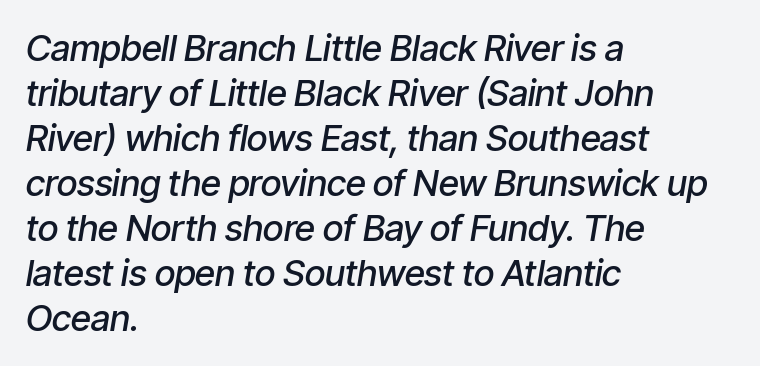
The image shows 36 px semibold, condensed type, italic (leaning right); set left-aligned, normal line spacing (1.25x), normal letter spacing, not underlined; low stroke contrast and a medium x-height.
